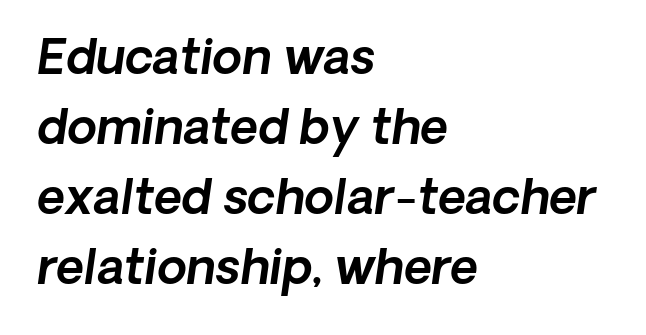
{"italic": "yes", "lean": "right", "slant_degrees": 8, "width": "normal", "x_height": "medium", "monospaced": "no", "underline": "no", "align": "left", "line_spacing": "normal", "line_spacing_ratio": 1.46, "letter_spacing": "normal", "letter_spacing_em": 0.0, "glyph_px": 48}
